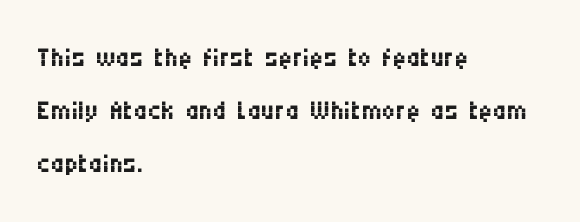
Successive baselines arrive at the customary interval. Is this a fixed-width face? No — the glyphs have proportional, varying widths. Standard letterfit; no display-style spreading of the glyphs. Vertical strokes here are truly vertical. The lines in this sample share a left origin and differ only in where they stop.
